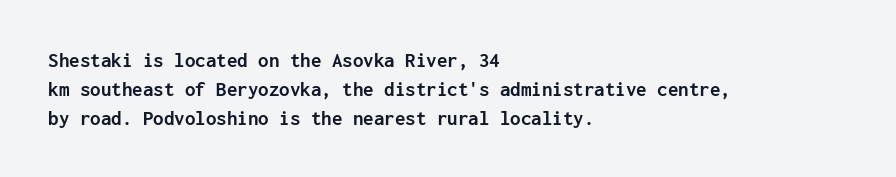
The image shows 21 px bold type, upright; set left-aligned, normal line spacing (1.38x), normal letter spacing, not underlined.
